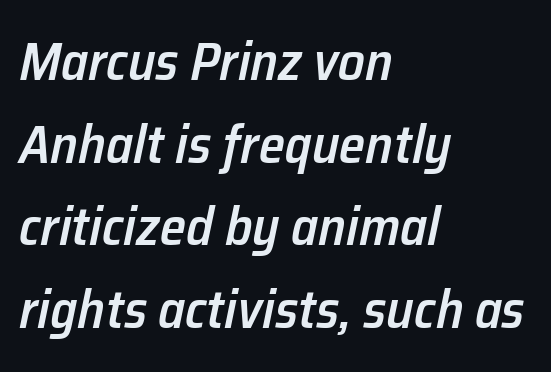
Reading down the column, the eye jumps a familiar distance to each next line. This rendering features lettering with no underline. Leftover space on each line is placed entirely after the last word. Does the lettering tilt? It does — this is italic. Look at the stroke-to-counter ratio: somewhat heavy, a semibold.
